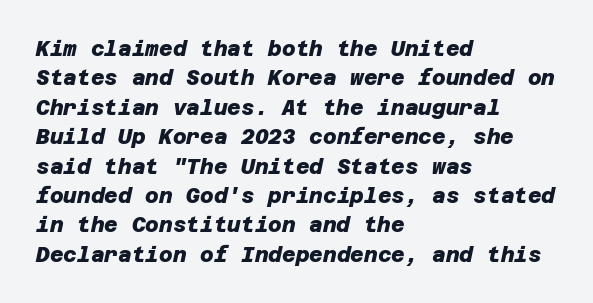
Quick note: interline space is typical. These lines are set flush left with a ragged right edge. Nothing unusual about the tracking: characters are spaced as the font intends. Decoration check: the copy has no underline. Heavy, bold letterforms.
